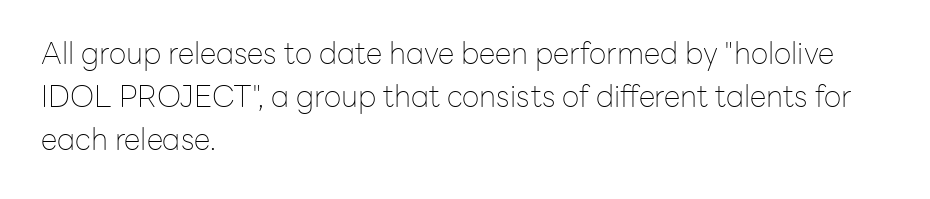
The image shows 30 px thin sans-serif type, upright; set left-aligned, normal line spacing (1.43x), normal letter spacing, not underlined; low stroke contrast and a medium x-height.
